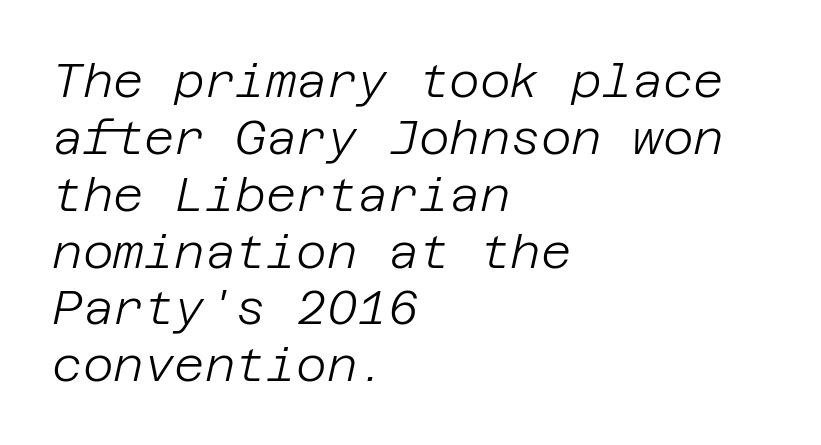
Q: Is the text bold? A: No.
Q: Is the text italic (slanted)? A: Yes, it leans right by about 12 degrees.
Q: Is the text underlined? A: No.
Q: How is the paragraph aligned? A: Left-aligned.
Q: Is the spacing between letters normal or unusually wide? A: Normal.
Q: Width (condensed, normal, or wide)? A: Normal.
Q: Stroke contrast? A: Low.
Q: x-height? A: Large.
